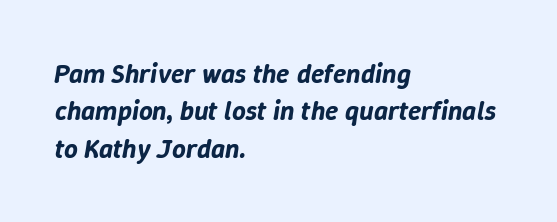
This rendering uses left alignment, leaving the right contour irregular. The zone under the glyphs is completely vacant. Rows of type keep a routine distance in the vertical direction. What stands out about the letter spacing? Nothing — it is the standard amount. You can tell it's italic because the verticals aren't actually vertical.
